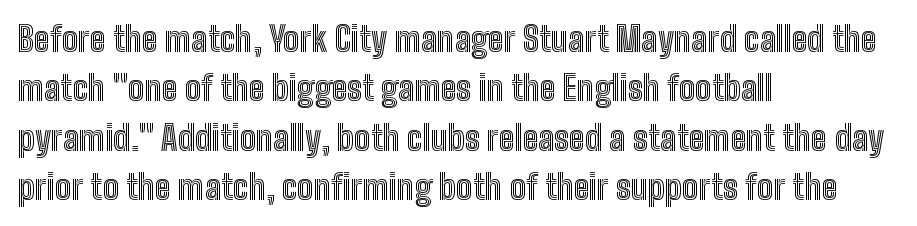
The image shows 34 px condensed type, upright; set left-aligned, normal line spacing (1.45x), normal letter spacing, not underlined; a medium x-height.
